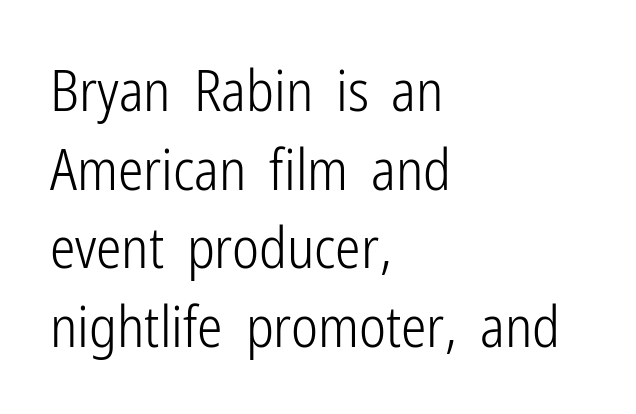
Q: Is the text bold? A: No.
Q: Is the text italic (slanted)? A: No, it is upright.
Q: Is the typeface a serif or a sans-serif typeface? A: Sans-serif.
Q: Is the text underlined? A: No.
Q: How is the paragraph aligned? A: Left-aligned.
Q: Is the spacing between letters normal or unusually wide? A: Normal.
Q: Is the spacing between lines tight, normal or loose? A: Normal.
Q: Width (condensed, normal, or wide)? A: Condensed.
Q: Stroke contrast? A: Low.
Q: x-height? A: Medium.
Q: Monospaced? A: No.
